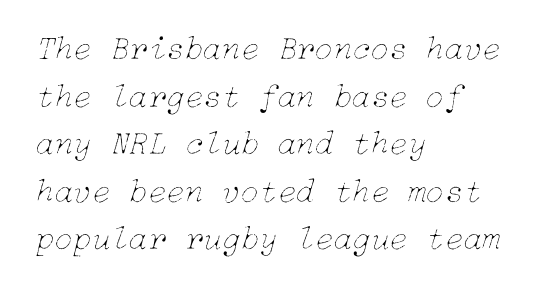
The image shows 34 px thin type, italic (leaning right); set left-aligned, normal line spacing (1.4x), normal letter spacing, not underlined; low stroke contrast and a medium x-height.
